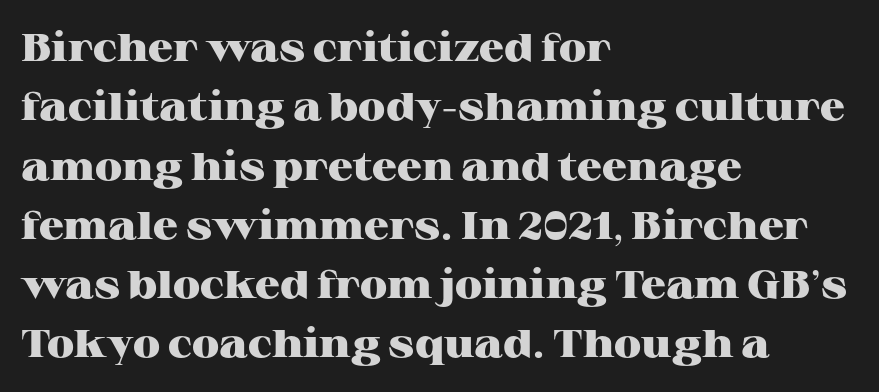
Q: Is the text bold? A: Yes.
Q: Is the text italic (slanted)? A: No, it is upright.
Q: Is the typeface a serif or a sans-serif typeface? A: Serif.
Q: Is the text underlined? A: No.
Q: How is the paragraph aligned? A: Left-aligned.
Q: Is the spacing between letters normal or unusually wide? A: Normal.
Q: Is the spacing between lines tight, normal or loose? A: Normal.
Q: Width (condensed, normal, or wide)? A: Wide.
Q: Stroke contrast? A: High.
Q: x-height? A: Medium.
Q: Monospaced? A: No.
